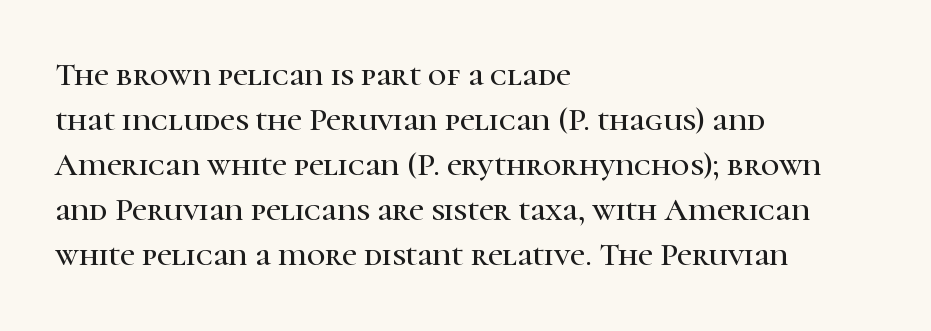
Proportional: the letters do not fall into vertical columns. Short note: letters normally spaced. Which margin do the lines hug? The left one — the right edge is uneven. Each letter's strokes conclude with small projecting serifs. The lettering holds an erect, upright posture throughout. The baseline area is clear.
